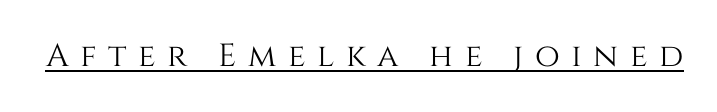
The image shows 32 px text type, upright; set unusually wide letter spacing (+0.36 em), underlined; medium stroke contrast and a large x-height.
